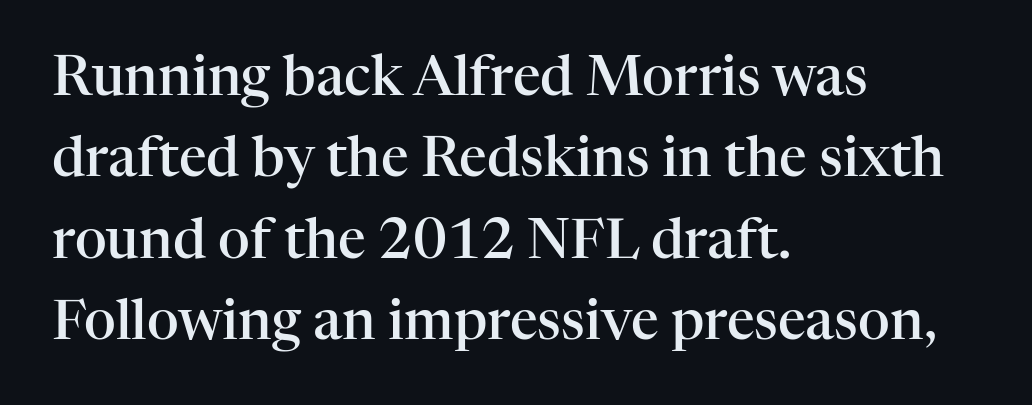
The gap between lines stays unmarked. A typesetter would mark this as roman, not italic. Stems and bowls a touch heavier than normal — semibold. If you measured baseline to baseline, you'd find a middling distance. The glyphs in this specimen are seriffed.
